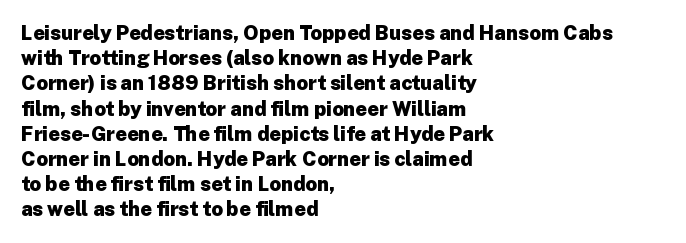
{"italic": "no", "bold": "yes", "underline": "no", "align": "left", "line_spacing": "normal", "line_spacing_ratio": 1.26, "letter_spacing": "normal", "letter_spacing_em": 0.0, "glyph_px": 20}
